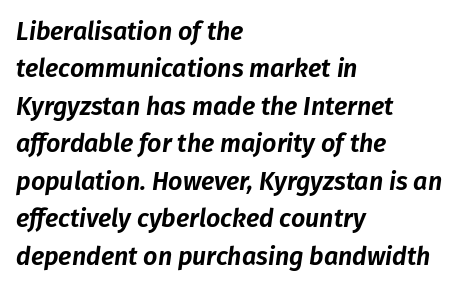
Students, note that the glyphs here touch the page at normal intervals. Notice how descenders clear the ascenders below comfortably — that's standard leading. The paragraph has a hard left edge and a soft right edge. Check the space under the baseline: it is left empty.
